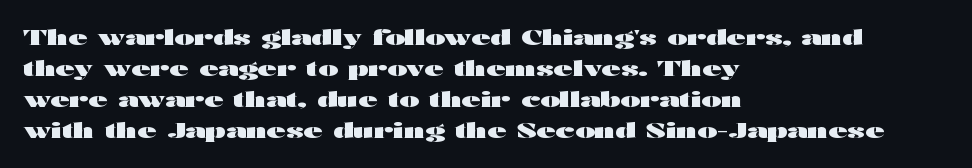
Q: Is the text bold? A: Yes.
Q: Is the text italic (slanted)? A: No, it is upright.
Q: Is the text underlined? A: No.
Q: How is the paragraph aligned? A: Left-aligned.
Q: Is the spacing between letters normal or unusually wide? A: Normal.
Q: Is the spacing between lines tight, normal or loose? A: Normal.
